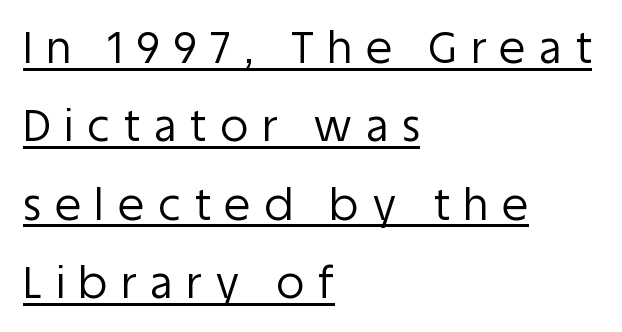
The image shows 43 px regular-weight sans-serif type, upright; set left-aligned, line spacing 1.82x, unusually wide letter spacing (+0.32 em), underlined; low stroke contrast and a large x-height.
